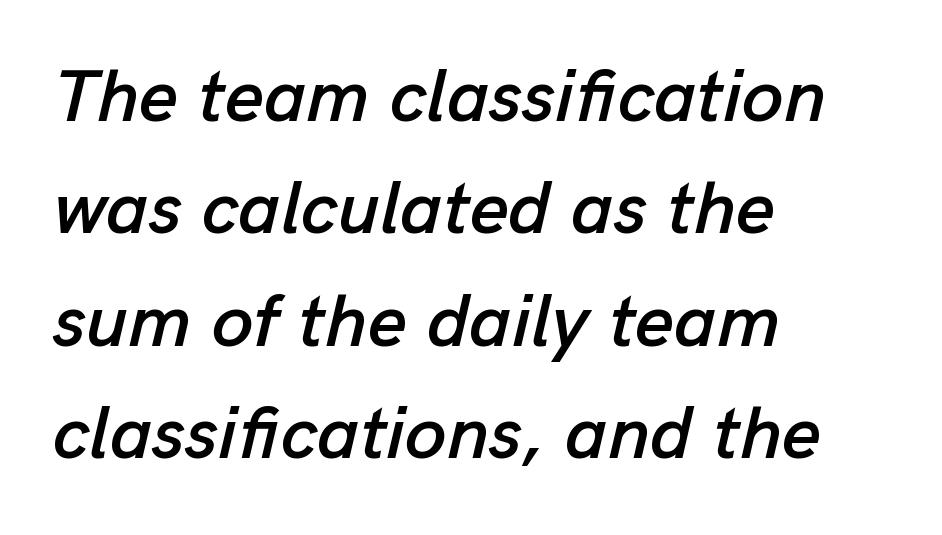
The image shows 75 px text type, italic (leaning right); set left-aligned, normal line spacing (1.5x), normal letter spacing, not underlined; low stroke contrast and a medium x-height.
